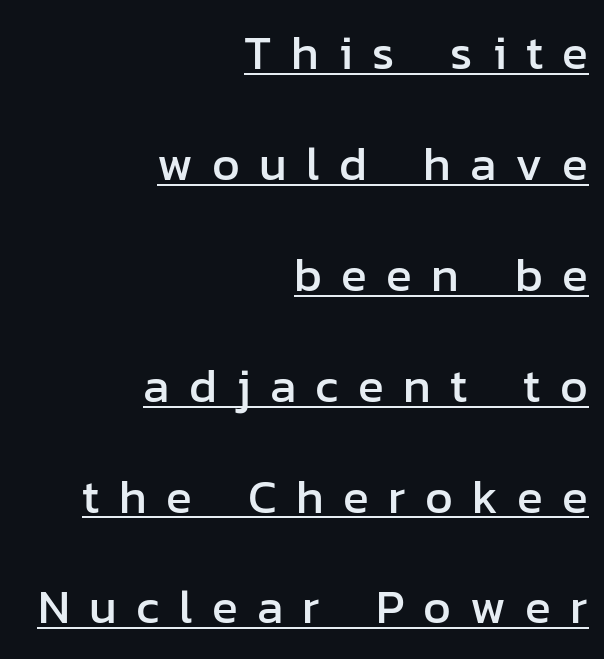
{"serif": "no", "italic": "no", "width": "normal", "stroke_contrast": "low", "x_height": "medium", "monospaced": "no", "underline": "yes", "align": "right", "line_spacing": "loose", "line_spacing_ratio": 2.31, "letter_spacing": "wide", "letter_spacing_em": 0.4, "glyph_px": 48}
